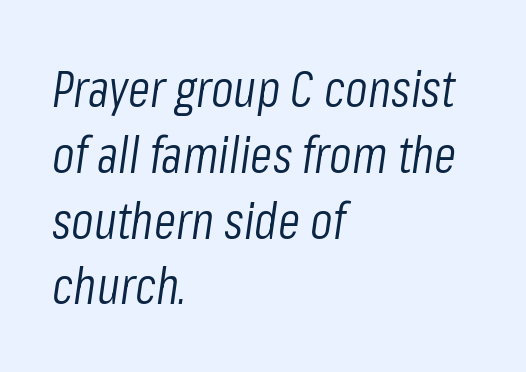
This sample has the flowing, uneven cadence of proportional lettering. The designer left line spacing at the default. Caption: face not bold, strokes unweighted. These lines stack with their left ends in a neat column. The type is set solid horizontally, with unmodified tracking. Compared with ordinary roman type, these characters are visibly tilted.
